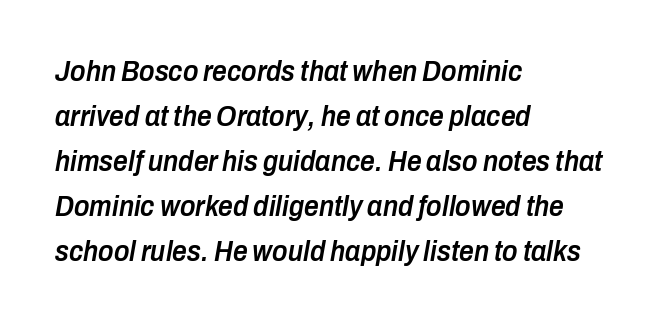
Posture: slanted. This is moderately heavy type, rendered in semibold. Tracking value appears to be zero — textbook default spacing. Summary of vertical rhythm: regular, with standard interline spacing. The rendering anchors every line to the left-hand side. Here the designer chose a conventional face with non-uniform glyph widths.
